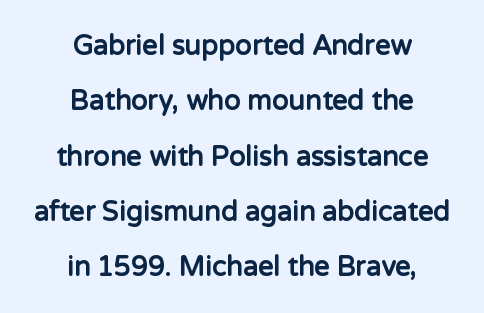
The image shows 27 px bold type, upright; set centered, loose line spacing (2.05x), normal letter spacing, not underlined.
